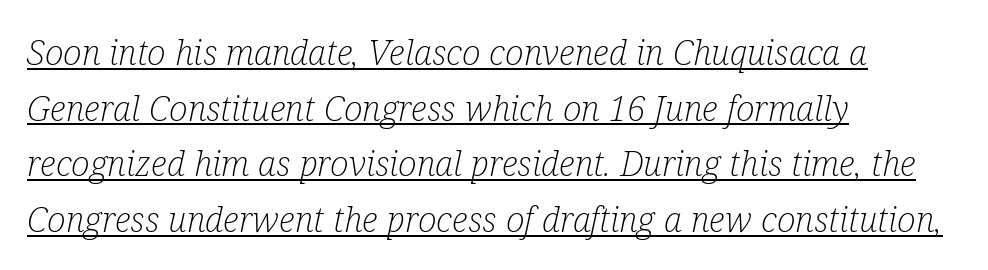
This is oblique type, the kind used for emphasis or titles. To sum up the face: it has serifs. Compared with typical body copy, the letter spacing here is the same. Each new line begins a customary step beneath the previous one. The passage is arranged the way most books set body copy — flush left. The letters look calm and open, with moderate or lighter stems.
